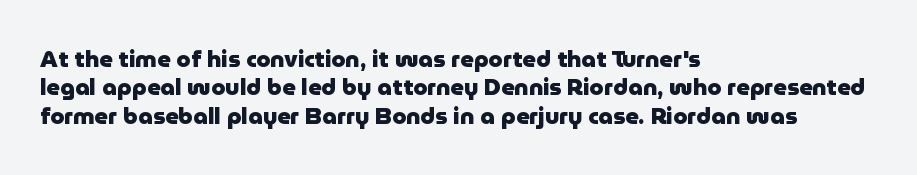
{"italic": "no", "bold": "yes", "underline": "no", "align": "left", "line_spacing_ratio": 1.23, "letter_spacing": "normal", "letter_spacing_em": 0.0, "glyph_px": 23}
